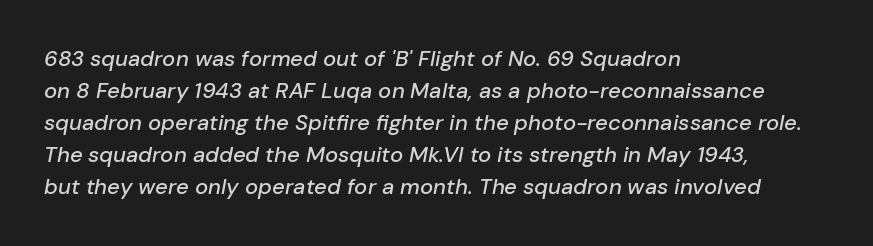
Emphasis-style slanted type is in use. The passage shown has conventional tracking throughout. A typesetter would call this leading conventional body-copy spacing. The baseline area is clear.
